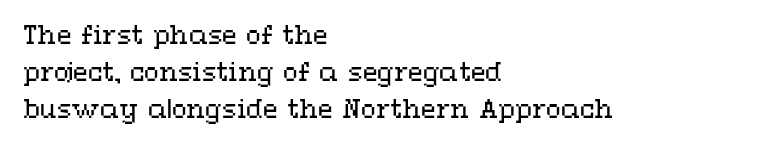
{"italic": "no", "bold": "no", "underline": "no", "align": "left", "line_spacing": "normal", "line_spacing_ratio": 1.54, "letter_spacing": "normal", "letter_spacing_em": 0.0, "glyph_px": 24}
